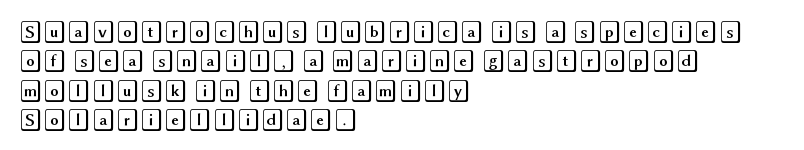
The image shows 22 px text type, upright; set left-aligned, normal line spacing (1.33x), normal letter spacing, not underlined.
